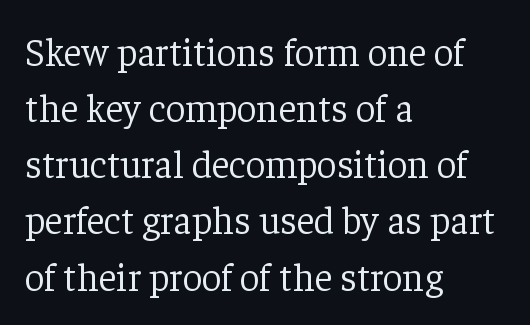
Q: Is the text bold? A: No.
Q: Is the text italic (slanted)? A: No, it is upright.
Q: Is the typeface a serif or a sans-serif typeface? A: Serif.
Q: Is the text underlined? A: No.
Q: How is the paragraph aligned? A: Left-aligned.
Q: Is the spacing between letters normal or unusually wide? A: Normal.
Q: Is the spacing between lines tight, normal or loose? A: Normal.
Q: Width (condensed, normal, or wide)? A: Normal.
Q: Stroke contrast? A: Low.
Q: x-height? A: Medium.
Q: Monospaced? A: No.
